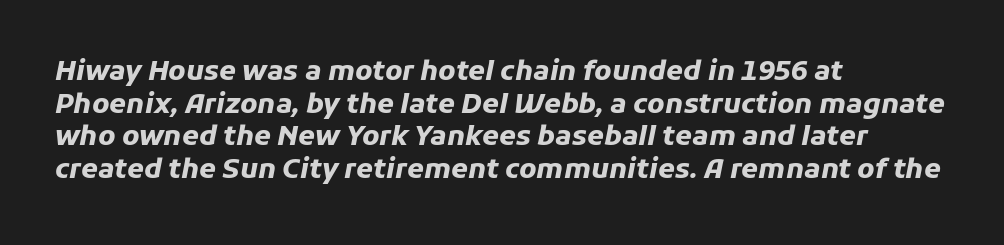
Q: Is the text bold? A: Yes.
Q: Is the text italic (slanted)? A: Yes, it leans right by about 11 degrees.
Q: Is the text underlined? A: No.
Q: How is the paragraph aligned? A: Left-aligned.
Q: Is the spacing between letters normal or unusually wide? A: Normal.
